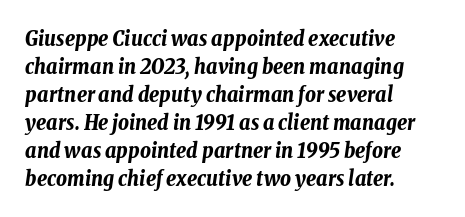
Q: Is the text bold? A: Yes.
Q: Is the text italic (slanted)? A: Yes, it leans right by about 8 degrees.
Q: Is the text underlined? A: No.
Q: How is the paragraph aligned? A: Left-aligned.
Q: Is the spacing between letters normal or unusually wide? A: Normal.
Q: Is the spacing between lines tight, normal or loose? A: Normal.
